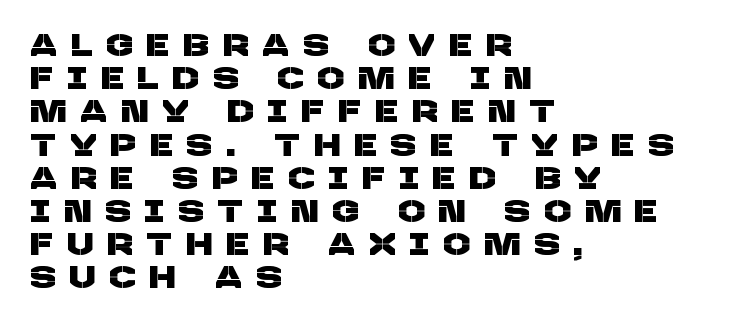
The image shows 31 px sans-serif type; set left-aligned, tight line spacing (1.07x), unusually wide letter spacing (+0.48 em), not underlined; low stroke contrast and a large x-height.
